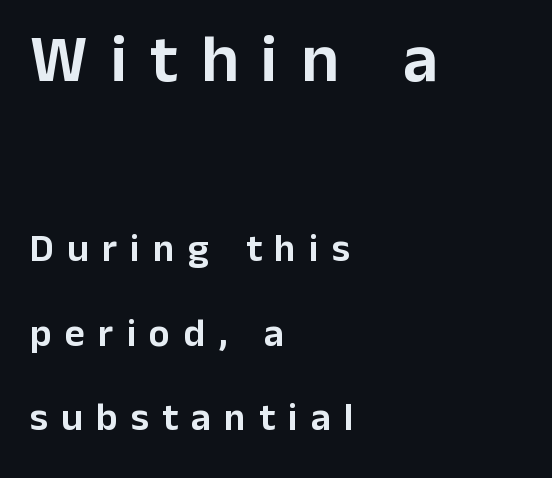
The image shows 68 px sans-serif type, upright; set left-aligned, loose line spacing (2.16x), unusually wide letter spacing (+0.34 em), not underlined; the first (top) block is 1.74x larger; low stroke contrast and a medium x-height.
